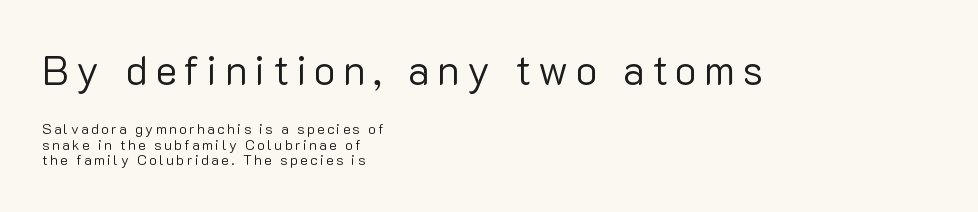
{"serif": "no", "italic": "no", "bold": "no", "weight": "regular", "width": "normal", "stroke_contrast": "low", "x_height": "medium", "monospaced": "no", "underline": "no", "align": "left", "line_spacing": "tight", "line_spacing_ratio": 1.09, "larger_block": "first", "size_ratio": 2.93, "glyph_px": 41}
